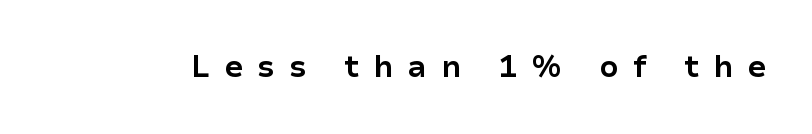
The rendering inserts visible extra space after every character. Note: no serifs on the glyphs. Spacing verdict: proportional, widths tailored to each character. Vertical strokes here are truly vertical. Decoration check: the copy has no underline. Strokes here are thick enough to call this a true bold.
